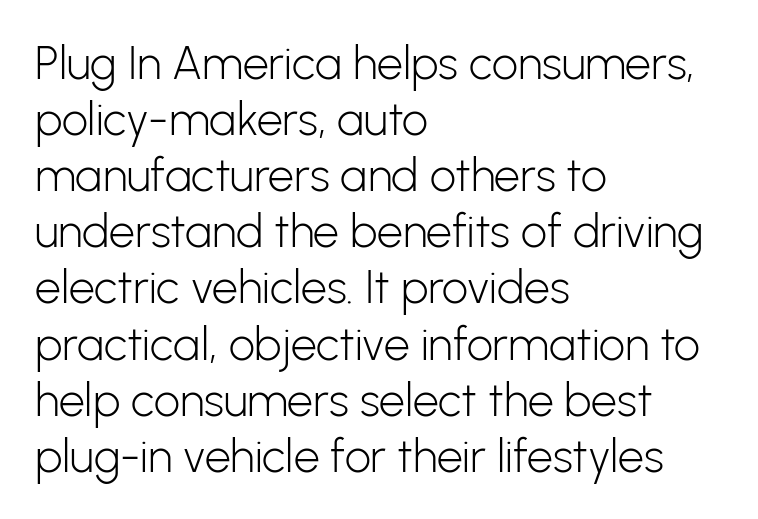
Character widths vary here, with narrow letters taking less room than wide ones. Which margin do the lines hug? The left one — the right edge is uneven. Serifs: no, the terminals of the letterforms are clean. The passage shown has conventional tracking throughout.
